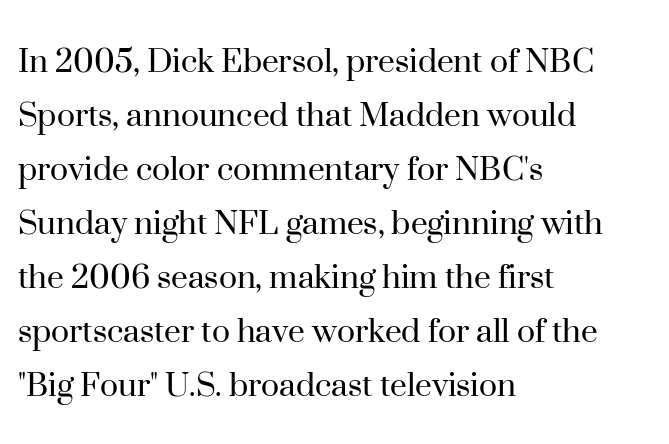
{"serif": "yes", "italic": "no", "bold": "no", "weight": "regular", "width": "normal", "stroke_contrast": "high", "x_height": "small", "monospaced": "no", "underline": "no", "align": "left", "line_spacing": "normal", "line_spacing_ratio": 1.42, "letter_spacing": "normal", "letter_spacing_em": 0.0, "glyph_px": 38}
